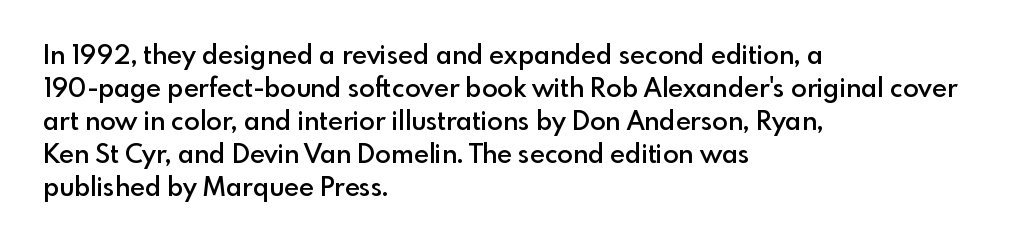
The space beneath each line is pristine and unruled. Notice how the stems are strictly vertical — no italics here. Weight: semibold (demi). Is the letter spacing exaggerated? No — it looks like the ordinary default. The line-height multiplier appears to be the usual default. Short and long lines alike share a common starting point at left.
